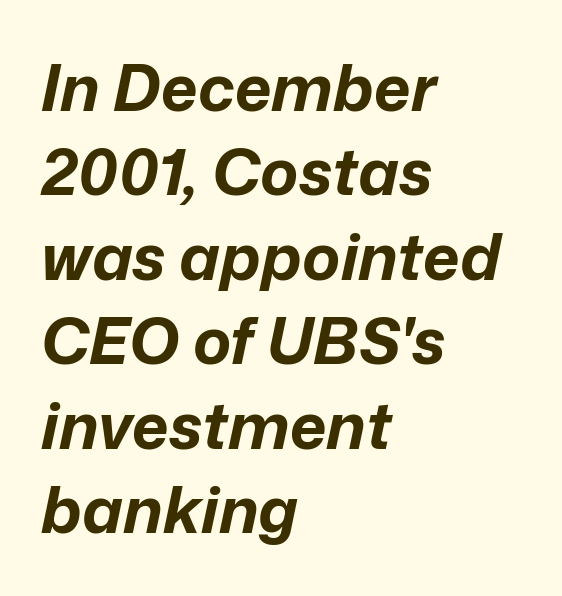
The image shows 64 px bold type, italic (leaning right); set left-aligned, normal line spacing (1.32x), normal letter spacing, not underlined; low stroke contrast and a medium x-height.
